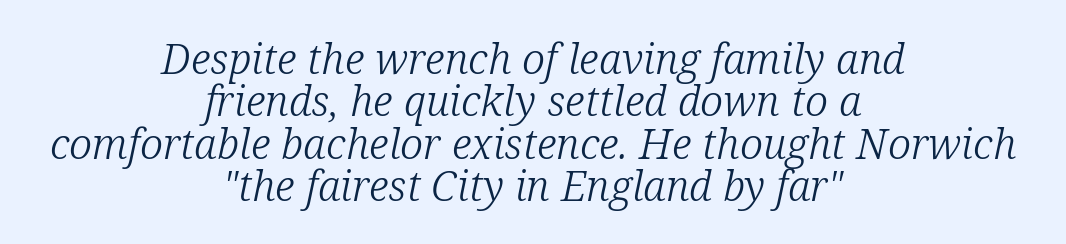
The image shows 42 px light serif type, italic (leaning right); set centered, tight line spacing (1.01x), normal letter spacing, not underlined; low stroke contrast and a medium x-height.
